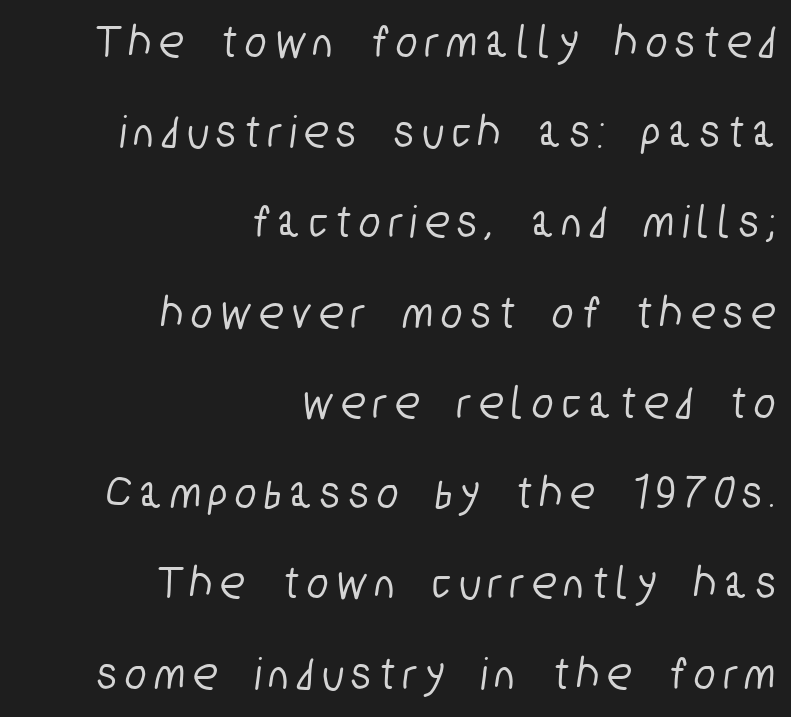
The gaps between neighbouring characters are conspicuously large. Examine the stroke ends and you'll find no serifs. Beneath every word, the page is bare. Typeset ragged left — the right edge is the straight one.
